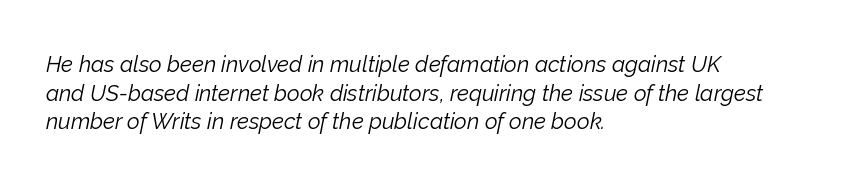
{"italic": "yes", "lean": "right", "slant_degrees": 12, "bold": "no", "underline": "no", "align": "left", "line_spacing": "normal", "line_spacing_ratio": 1.3, "letter_spacing": "normal", "letter_spacing_em": 0.0, "glyph_px": 22}
